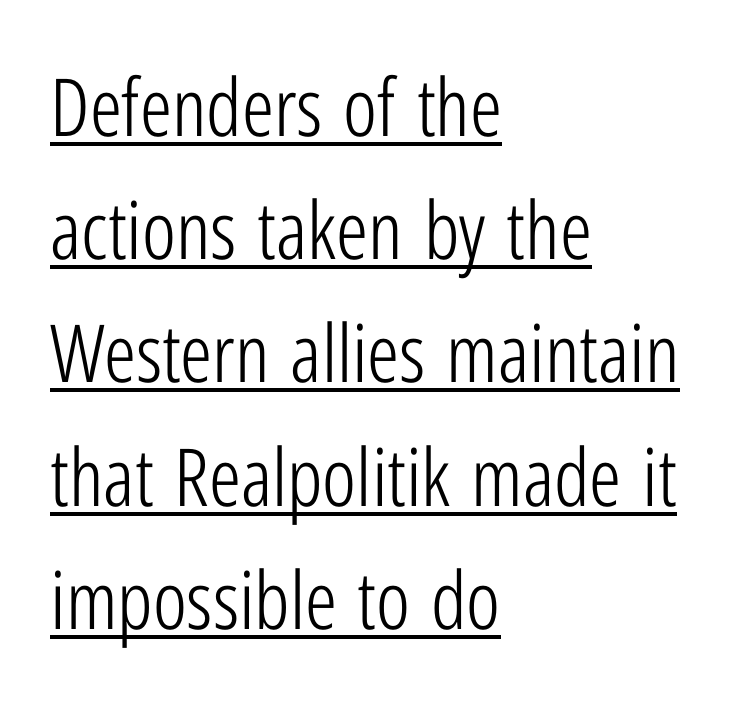
Q: Is the text bold? A: No.
Q: Is the text italic (slanted)? A: No, it is upright.
Q: Is the typeface a serif or a sans-serif typeface? A: Sans-serif.
Q: Is the text underlined? A: Yes.
Q: How is the paragraph aligned? A: Left-aligned.
Q: Is the spacing between letters normal or unusually wide? A: Normal.
Q: Is the spacing between lines tight, normal or loose? A: Normal.
Q: Width (condensed, normal, or wide)? A: Condensed.
Q: Stroke contrast? A: Low.
Q: x-height? A: Medium.
Q: Monospaced? A: No.
